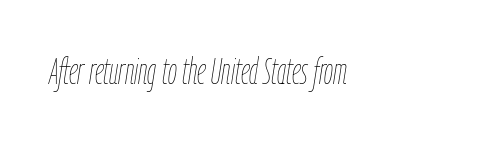
Proportional: the letters do not fall into vertical columns. The space beneath each line is pristine and unruled. Here the glyphs are tracked normally, forming tight word shapes. Ink coverage per letter is moderate at most. Slanted lettering throughout.
